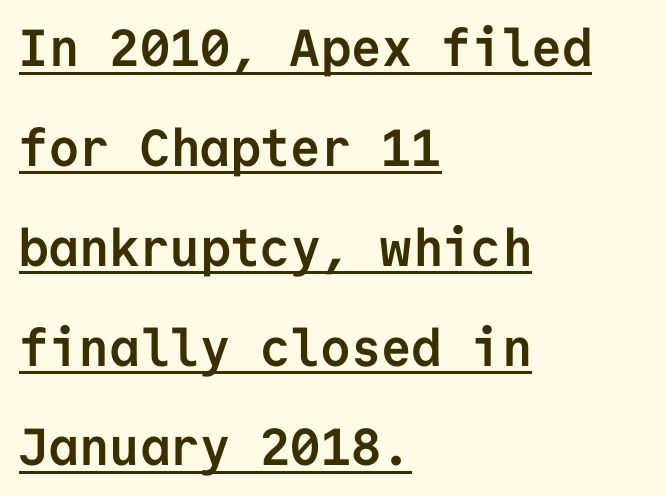
{"serif": "no", "italic": "no", "bold": "yes", "weight": "semibold", "width": "normal", "stroke_contrast": "low", "x_height": "medium", "monospaced": "yes", "underline": "yes", "align": "left", "line_spacing": "loose", "line_spacing_ratio": 1.92, "letter_spacing": "normal", "letter_spacing_em": 0.0, "glyph_px": 52}
